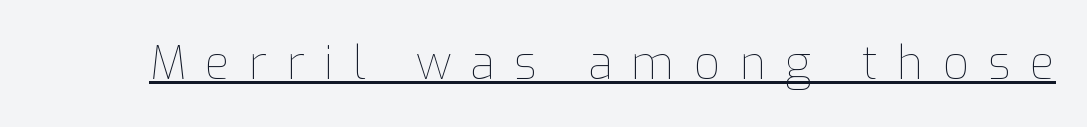
Q: Is the text bold? A: No.
Q: Is the text italic (slanted)? A: No, it is upright.
Q: Is the text underlined? A: Yes.
Q: Is the spacing between letters normal or unusually wide? A: Unusually wide.
Q: Width (condensed, normal, or wide)? A: Normal.
Q: Stroke contrast? A: Low.
Q: x-height? A: Medium.
Q: Monospaced? A: No.
